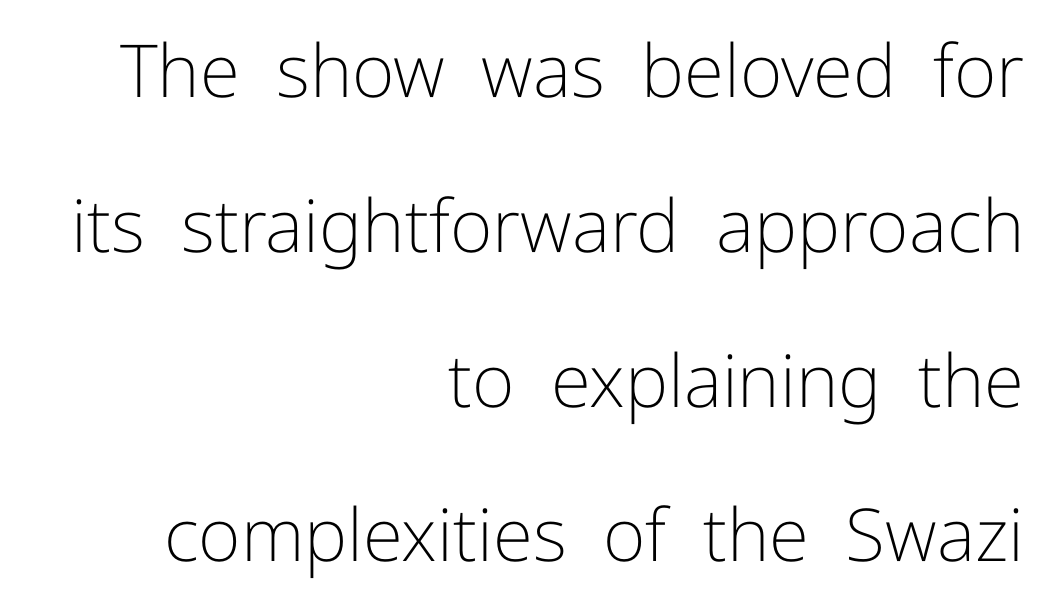
The letters carry no serifs — their stems end cleanly without finishing strokes. The passage shown stacks its lines with a broad gap. This rendering uses right alignment, leaving the left contour irregular. The typeface has the unassuming heft of standard copy or less. The lettering holds an erect, upright posture throughout. No extra tracking has been applied to these lines.
